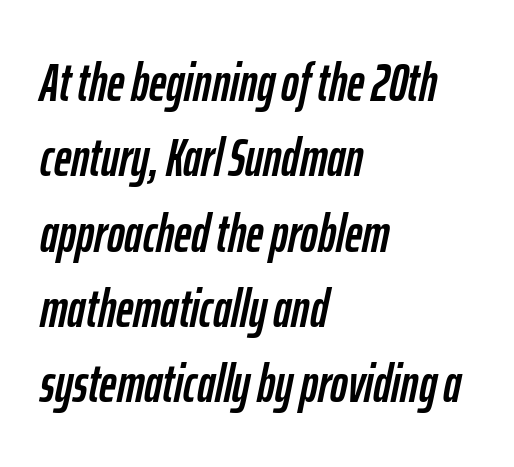
{"italic": "yes", "lean": "right", "slant_degrees": 12, "width": "condensed", "stroke_contrast": "low", "x_height": "medium", "monospaced": "no", "underline": "no", "align": "left", "line_spacing": "normal", "line_spacing_ratio": 1.42, "letter_spacing": "normal", "letter_spacing_em": 0.0, "glyph_px": 53}
